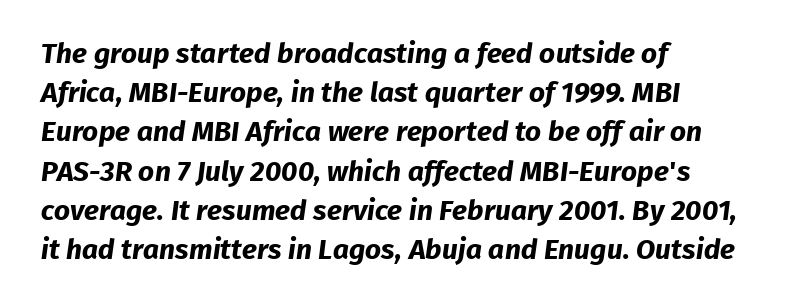
Q: Is the text bold? A: Yes.
Q: Is the typeface a serif or a sans-serif typeface? A: Sans-serif.
Q: Is the text underlined? A: No.
Q: How is the paragraph aligned? A: Left-aligned.
Q: Is the spacing between letters normal or unusually wide? A: Normal.
Q: Is the spacing between lines tight, normal or loose? A: Normal.
Q: Width (condensed, normal, or wide)? A: Normal.
Q: Stroke contrast? A: Low.
Q: x-height? A: Medium.
Q: Monospaced? A: No.
